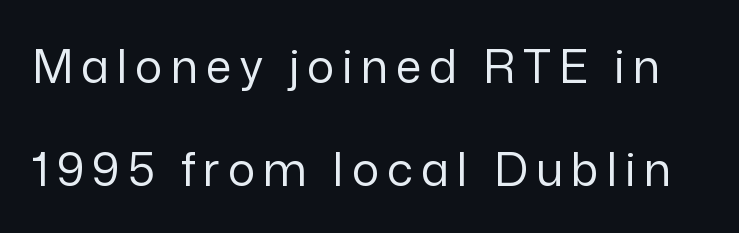
Stroke thickness stays within the range of a standard reading face or lighter. Does the type have serifs? No, each stem ends abruptly. The passage shown is typed in a proportional face where columns would drift. The area under the type is left untouched. The typography opts for an upright posture over an oblique one. Line spacing here is loose.
